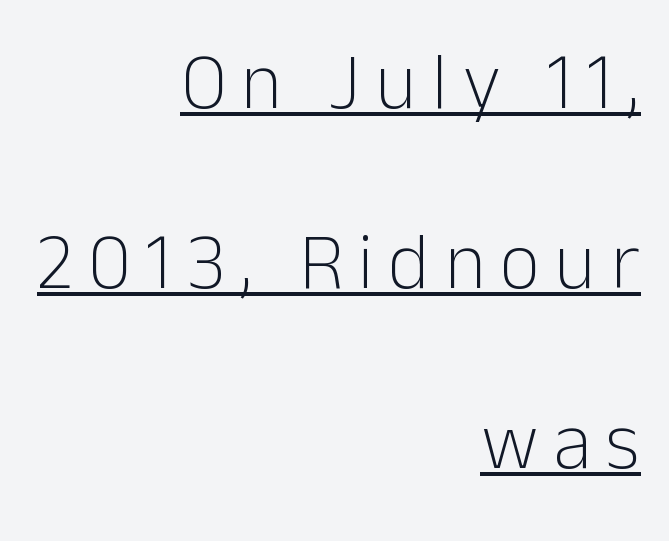
{"serif": "no", "italic": "no", "bold": "no", "weight": "light", "width": "normal", "stroke_contrast": "low", "x_height": "medium", "monospaced": "no", "underline": "yes", "align": "right", "line_spacing": "loose", "line_spacing_ratio": 2.28, "glyph_px": 79}
